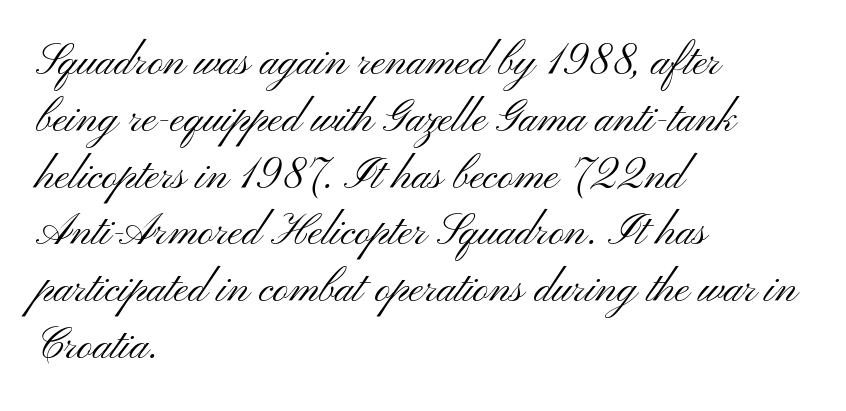
The lines sit at an ordinary, default distance from one another. Note: no serifs on the glyphs. The zone under the glyphs is completely vacant. Stroke thickness stays within the range of a standard reading face or lighter. The face used here is rendered with its standard letterfit.
